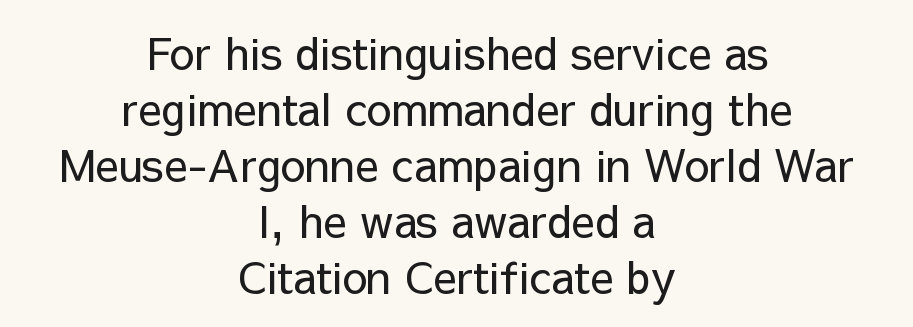
Q: Is the text bold? A: No.
Q: Is the text italic (slanted)? A: No, it is upright.
Q: Is the typeface a serif or a sans-serif typeface? A: Sans-serif.
Q: Is the text underlined? A: No.
Q: How is the paragraph aligned? A: Centered.
Q: Is the spacing between letters normal or unusually wide? A: Normal.
Q: Is the spacing between lines tight, normal or loose? A: Normal.
Q: Width (condensed, normal, or wide)? A: Normal.
Q: Stroke contrast? A: Low.
Q: x-height? A: Medium.
Q: Monospaced? A: No.
